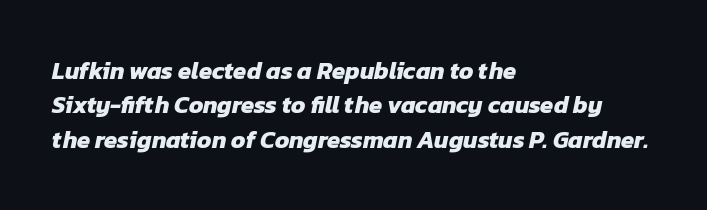
Q: Is the text bold? A: Yes.
Q: Is the text underlined? A: No.
Q: How is the paragraph aligned? A: Left-aligned.
Q: Is the spacing between letters normal or unusually wide? A: Normal.
Q: Is the spacing between lines tight, normal or loose? A: Normal.
